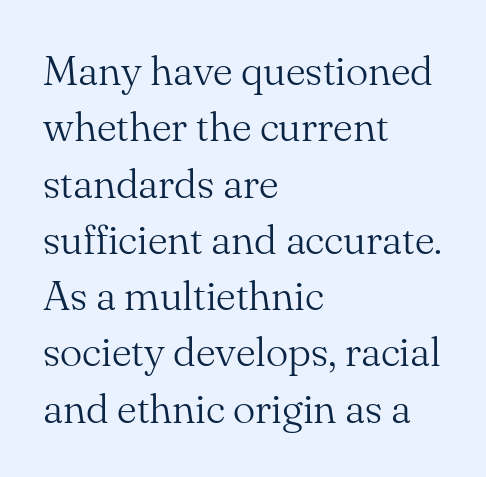
The image shows 42 px light serif type, upright; set left-aligned, normal line spacing (1.34x), normal letter spacing, not underlined; medium stroke contrast and a small x-height.
